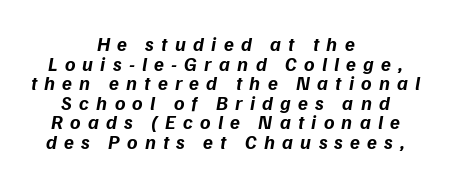
Q: Is the text bold? A: Yes.
Q: Is the text italic (slanted)? A: Yes, it leans right by about 9 degrees.
Q: Is the text underlined? A: No.
Q: How is the paragraph aligned? A: Centered.
Q: Is the spacing between letters normal or unusually wide? A: Unusually wide.
Q: Is the spacing between lines tight, normal or loose? A: Tight.
